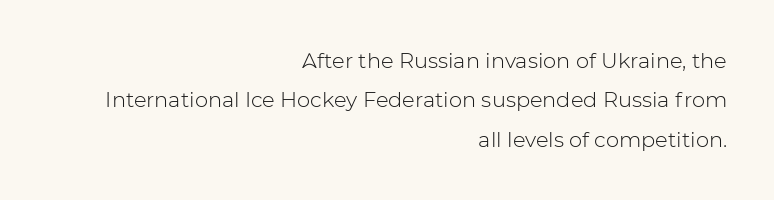
The image shows 21 px text type, upright; set right-aligned, line spacing 1.87x, normal letter spacing, not underlined.
